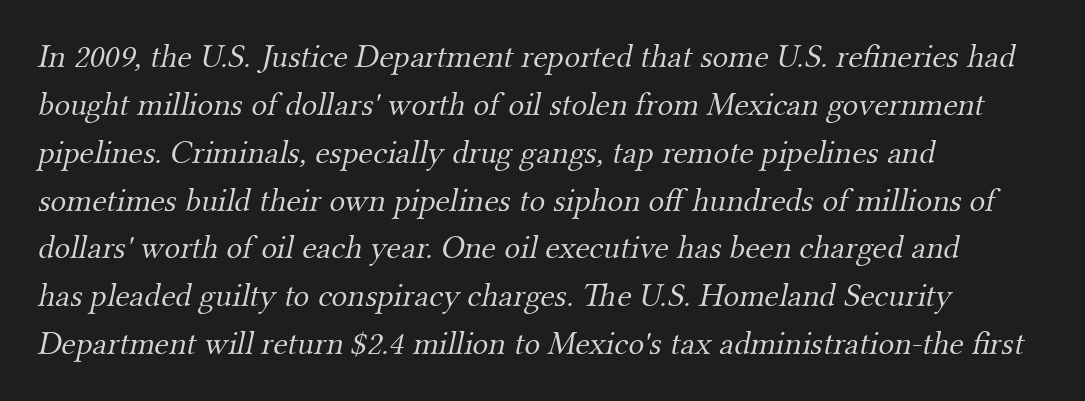
{"serif": "yes", "bold": "no", "weight": "light", "width": "normal", "stroke_contrast": "medium", "x_height": "small", "monospaced": "no", "underline": "no", "align": "left", "line_spacing": "normal", "line_spacing_ratio": 1.45, "letter_spacing": "normal", "letter_spacing_em": 0.0, "glyph_px": 33}
